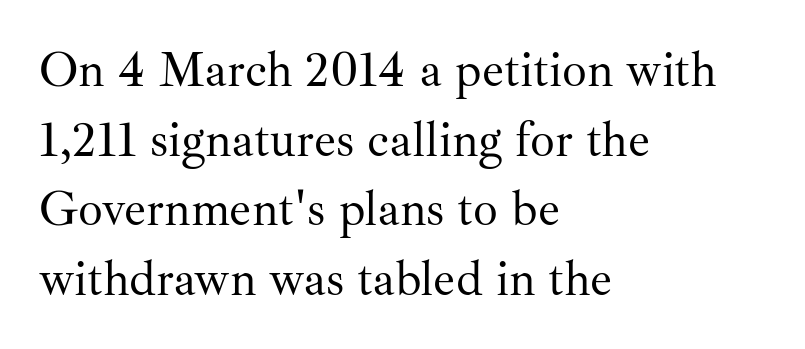
The image shows 49 px regular-weight serif type, upright; set left-aligned, normal line spacing (1.42x), normal letter spacing, not underlined; medium stroke contrast and a small x-height.
